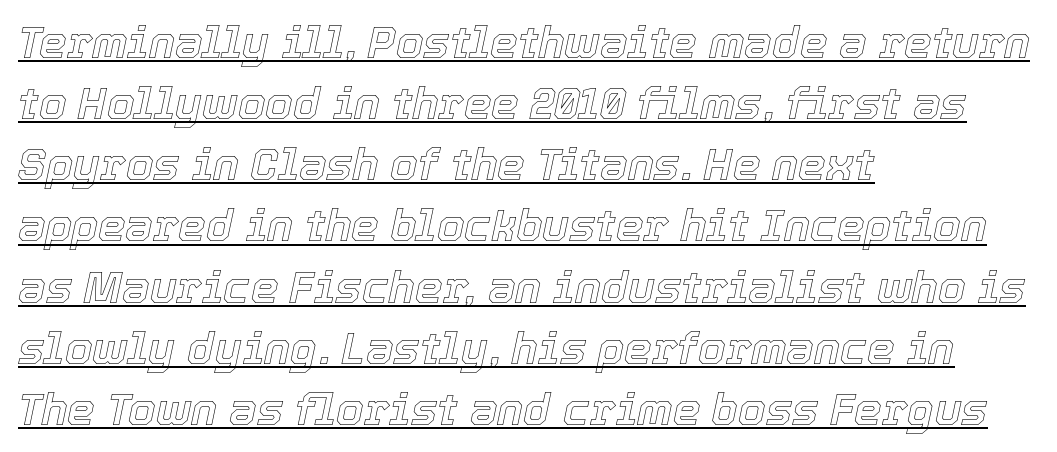
Q: Is the text italic (slanted)? A: Yes, it leans right by about 12 degrees.
Q: Is the text underlined? A: Yes.
Q: How is the paragraph aligned? A: Left-aligned.
Q: Is the spacing between letters normal or unusually wide? A: Normal.
Q: Is the spacing between lines tight, normal or loose? A: Normal.
Q: Width (condensed, normal, or wide)? A: Normal.
Q: x-height? A: Medium.
Q: Monospaced? A: No.
